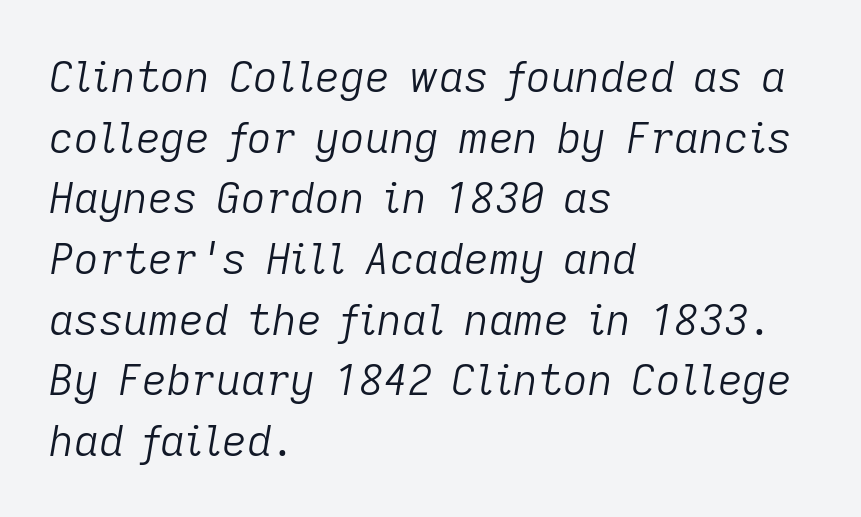
{"italic": "yes", "lean": "right", "slant_degrees": 9, "bold": "no", "weight": "light", "width": "normal", "stroke_contrast": "low", "x_height": "medium", "monospaced": "no", "underline": "no", "align": "left", "line_spacing": "normal", "line_spacing_ratio": 1.41, "letter_spacing": "normal", "letter_spacing_em": 0.0, "glyph_px": 43}
